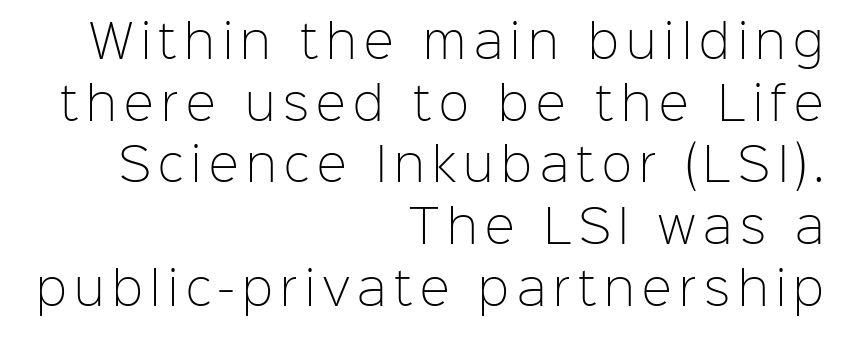
The image shows 45 px light sans-serif type, upright; set right-aligned, normal line spacing (1.37x), not underlined; low stroke contrast and a medium x-height.
